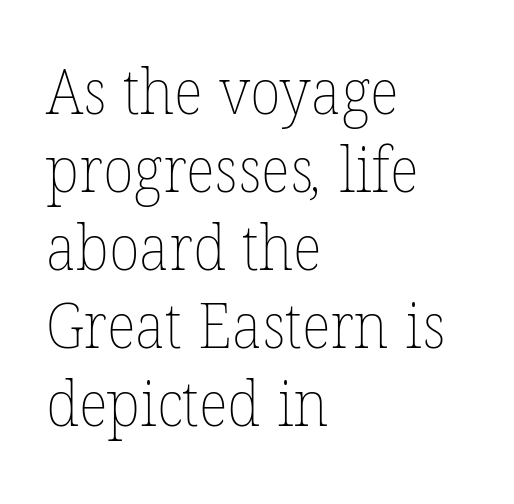
Letters rest on an invisible, unmarked baseline. Left-aligned paragraph, ragged on the right. Do the characters align in a grid? No, the font is proportional. Weight: not bold — regular or lighter. Compared with typical body copy, the letter spacing here is the same.
